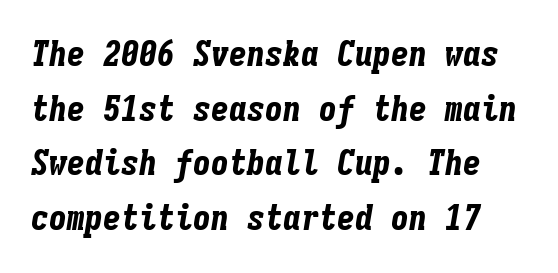
The image shows 36 px bold, condensed type, italic (leaning right), monospaced; set normal line spacing (1.52x), normal letter spacing, not underlined; low stroke contrast and a medium x-height.
